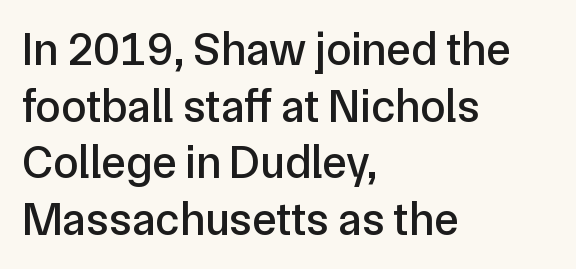
The image shows 46 px sans-serif type, upright; set left-aligned, line spacing 1.23x, normal letter spacing, not underlined; low stroke contrast and a medium x-height.
